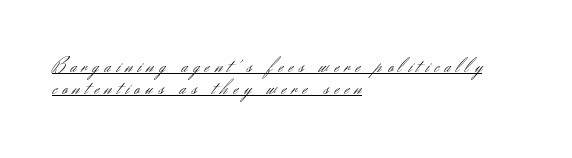
{"bold": "no", "underline": "yes", "align": "left", "line_spacing": "tight", "line_spacing_ratio": 1.05, "letter_spacing": "wide", "letter_spacing_em": 0.27, "glyph_px": 21}
